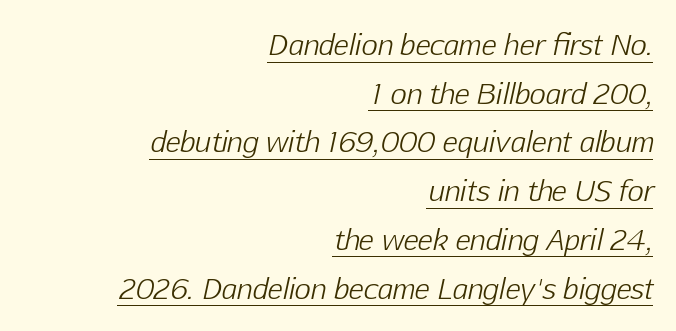
{"italic": "yes", "lean": "right", "slant_degrees": 12, "bold": "no", "weight": "light", "width": "normal", "stroke_contrast": "low", "x_height": "medium", "monospaced": "no", "underline": "yes", "align": "right", "line_spacing_ratio": 1.74, "letter_spacing": "normal", "letter_spacing_em": 0.0, "glyph_px": 28}
